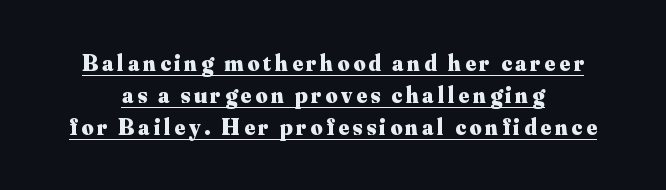
Q: Is the text bold? A: Yes.
Q: Is the text italic (slanted)? A: No, it is upright.
Q: Is the text underlined? A: Yes.
Q: Is the spacing between lines tight, normal or loose? A: Normal.
